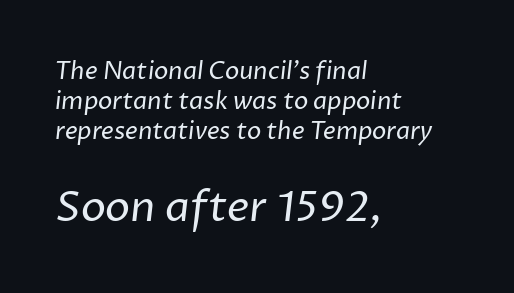
Inter-character spacing is left at the font's built-in metrics. The ragged edge is on the right, which tells us the setting is flush left. In terms of letterform style, serifs are entirely absent. Normally led — the rows are evenly, conventionally spaced. Stroke mass is kept to a normal reading level or below. Each letter keeps its own natural width here, so spacing adapts to shape.
